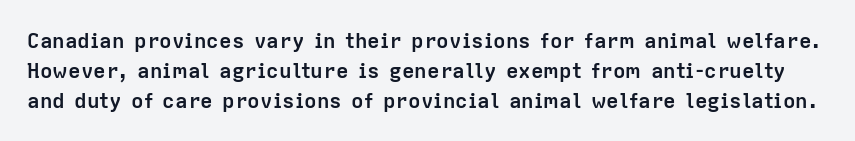
Q: Is the text bold? A: Yes.
Q: Is the text italic (slanted)? A: No, it is upright.
Q: Is the text underlined? A: No.
Q: Is the spacing between letters normal or unusually wide? A: Normal.
Q: Is the spacing between lines tight, normal or loose? A: Normal.
